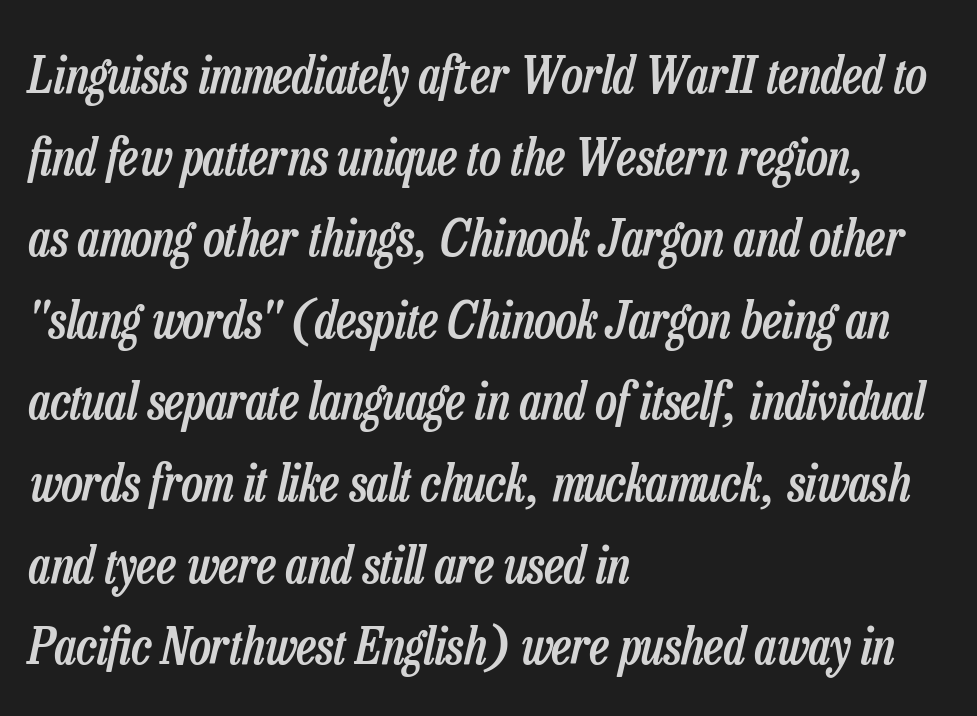
{"italic": "yes", "lean": "right", "slant_degrees": 13, "bold": "semi", "weight": "semibold", "width": "condensed", "stroke_contrast": "low", "x_height": "medium", "monospaced": "no", "underline": "no", "align": "left", "line_spacing": "normal", "line_spacing_ratio": 1.6, "letter_spacing": "normal", "letter_spacing_em": 0.0, "glyph_px": 51}
